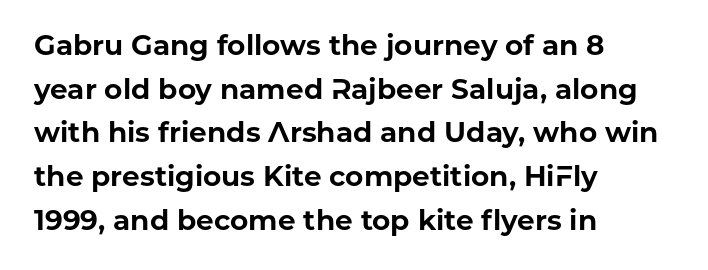
Q: Is the text bold? A: Yes.
Q: Is the text italic (slanted)? A: No, it is upright.
Q: Is the typeface a serif or a sans-serif typeface? A: Sans-serif.
Q: Is the text underlined? A: No.
Q: How is the paragraph aligned? A: Left-aligned.
Q: Is the spacing between letters normal or unusually wide? A: Normal.
Q: Is the spacing between lines tight, normal or loose? A: Normal.
Q: Width (condensed, normal, or wide)? A: Normal.
Q: Stroke contrast? A: Low.
Q: x-height? A: Medium.
Q: Monospaced? A: No.
